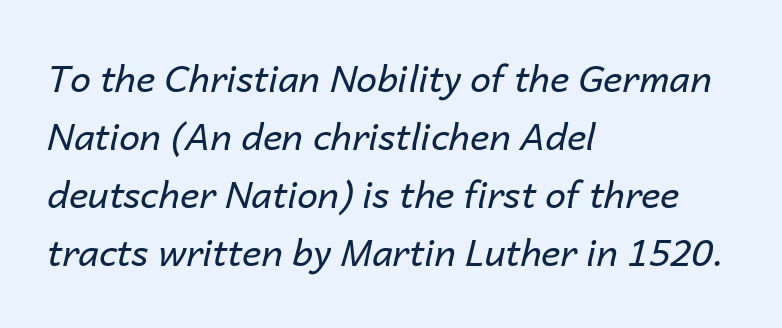
{"italic": "yes", "lean": "right", "slant_degrees": 14, "bold": "no", "weight": "regular", "width": "normal", "stroke_contrast": "low", "x_height": "medium", "monospaced": "no", "underline": "no", "align": "left", "line_spacing": "normal", "line_spacing_ratio": 1.57, "letter_spacing": "normal", "letter_spacing_em": 0.0, "glyph_px": 37}
